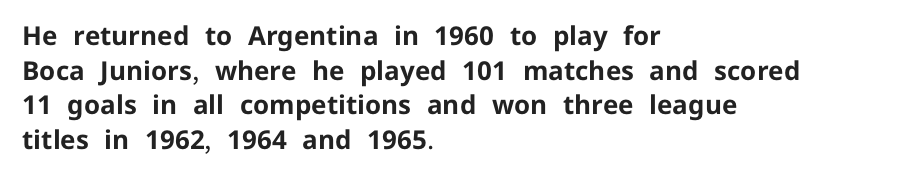
Q: Is the text bold? A: Yes.
Q: Is the text italic (slanted)? A: No, it is upright.
Q: Is the text underlined? A: No.
Q: How is the paragraph aligned? A: Left-aligned.
Q: Is the spacing between letters normal or unusually wide? A: Normal.
Q: Is the spacing between lines tight, normal or loose? A: Normal.
